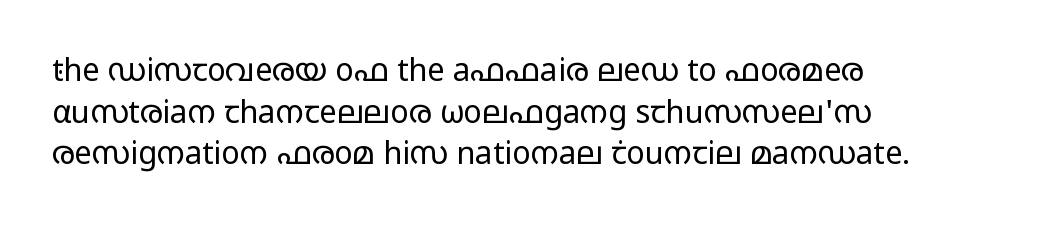
The ragged edge is on the right, which tells us the setting is flush left. Check under the words: just untouched page. This is roman type, the default non-slanted kind. Tracking value appears to be zero — textbook default spacing.
